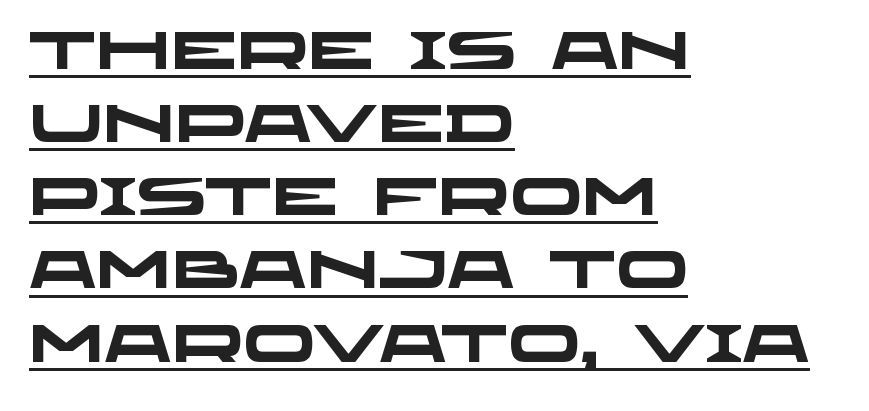
{"serif": "no", "bold": "yes", "weight": "heavy", "width": "wide", "stroke_contrast": "low", "x_height": "large", "monospaced": "no", "underline": "yes", "align": "left", "line_spacing": "normal", "line_spacing_ratio": 1.38, "letter_spacing": "normal", "letter_spacing_em": 0.0, "glyph_px": 53}
